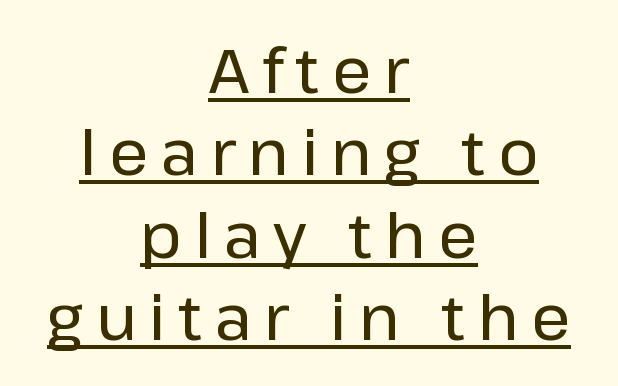
{"serif": "no", "italic": "no", "width": "normal", "stroke_contrast": "low", "x_height": "medium", "monospaced": "no", "underline": "yes", "align": "center", "line_spacing": "normal", "line_spacing_ratio": 1.35, "letter_spacing": "wide", "letter_spacing_em": 0.21, "glyph_px": 61}
